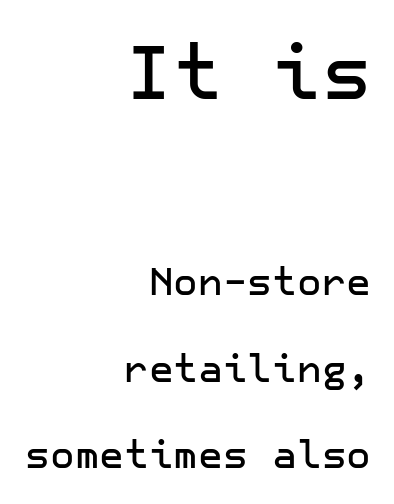
{"serif": "no", "italic": "no", "width": "normal", "stroke_contrast": "low", "x_height": "medium", "underline": "no", "align": "right", "line_spacing": "loose", "line_spacing_ratio": 2.28, "letter_spacing": "normal", "letter_spacing_em": 0.0, "larger_block": "first", "size_ratio": 2.0, "glyph_px": 76}
